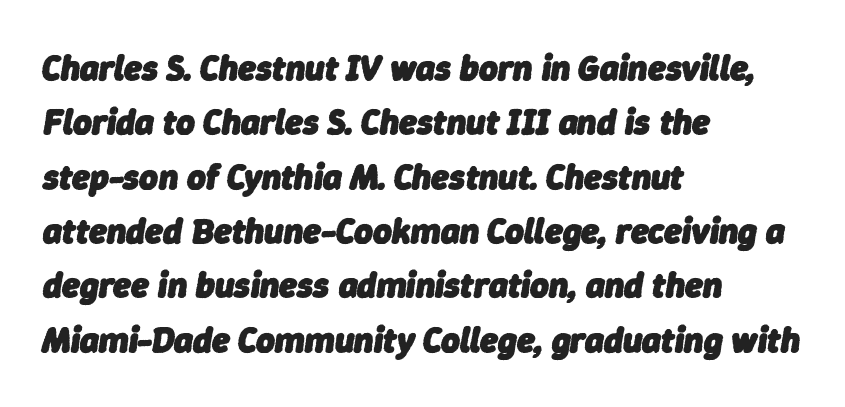
Q: Is the text bold? A: Yes.
Q: Is the text italic (slanted)? A: Yes, it leans right by about 9 degrees.
Q: Is the text underlined? A: No.
Q: How is the paragraph aligned? A: Left-aligned.
Q: Is the spacing between letters normal or unusually wide? A: Normal.
Q: Is the spacing between lines tight, normal or loose? A: Normal.
Q: Width (condensed, normal, or wide)? A: Normal.
Q: Stroke contrast? A: Low.
Q: x-height? A: Medium.
Q: Monospaced? A: No.
